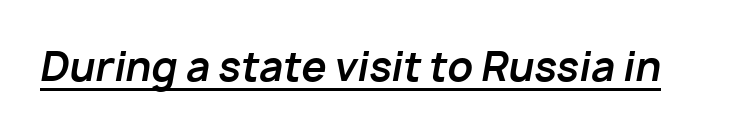
The image shows 40 px bold type, italic (leaning right); set normal letter spacing, underlined; low stroke contrast and a medium x-height.
